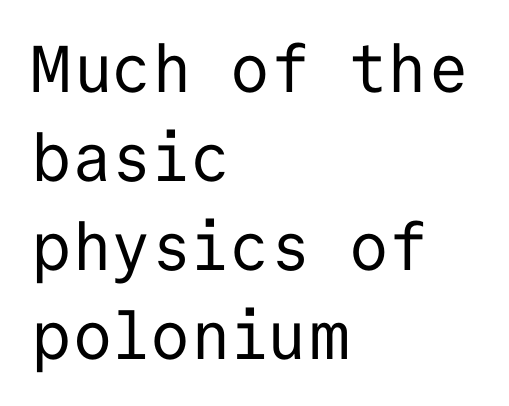
The image shows 66 px regular-weight sans-serif type, upright, monospaced; set left-aligned, normal line spacing (1.35x), normal letter spacing, not underlined; low stroke contrast and a medium x-height.
